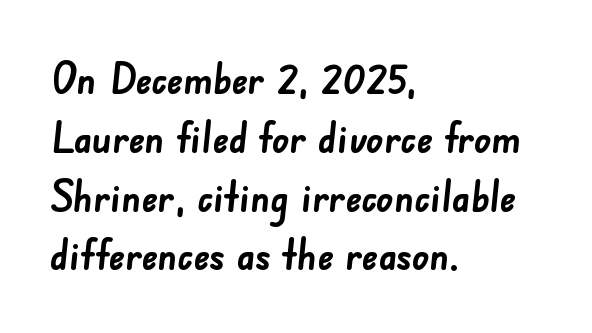
The image shows 42 px semibold sans-serif type; set left-aligned, normal line spacing (1.4x), normal letter spacing, not underlined; low stroke contrast and a small x-height.
